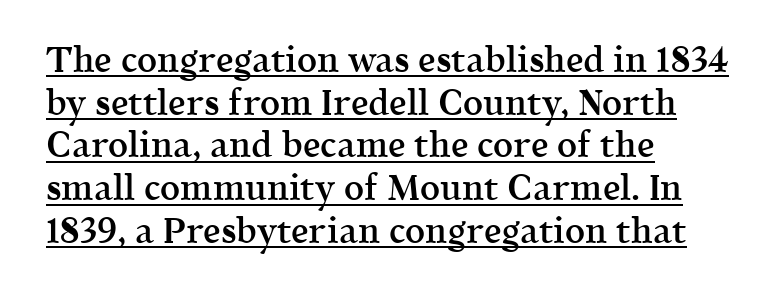
The image shows 35 px semibold serif type, upright; set left-aligned, line spacing 1.22x, normal letter spacing, underlined; a medium x-height.
